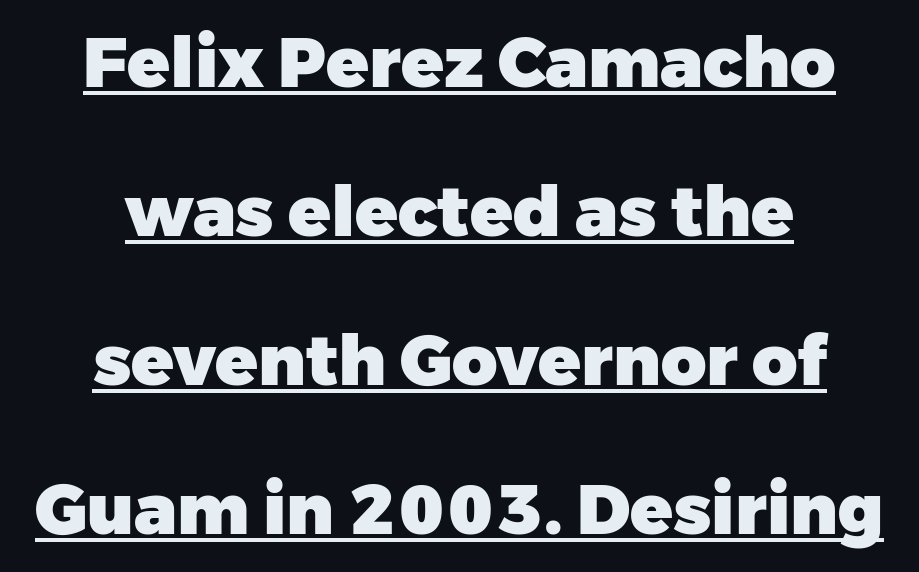
Like a heading marked for emphasis, these lines bear an underscore. These lines are rendered in a variable-pitch font. Look at the bottom of the vertical strokes: they stop flat, with no serifs. Is there any slant? The stems are plumb.
